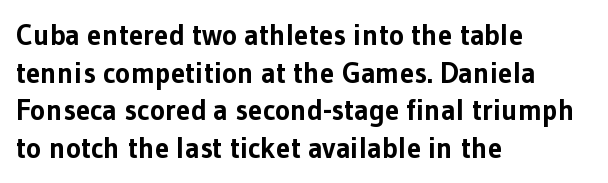
A typesetter would call this proportional, since set widths differ per character. Here the glyphs are tracked normally, forming tight word shapes. Pretty heavy lettering here — definitely bold. Each row of text sits above clean, open space. Nope, no serifs anywhere on these letters.
